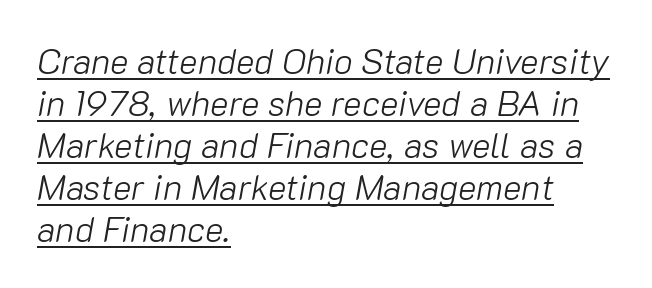
{"italic": "yes", "lean": "right", "slant_degrees": 10, "bold": "no", "weight": "light", "width": "normal", "stroke_contrast": "low", "x_height": "medium", "monospaced": "no", "underline": "yes", "align": "left", "line_spacing_ratio": 1.2, "letter_spacing": "normal", "letter_spacing_em": 0.0, "glyph_px": 35}
